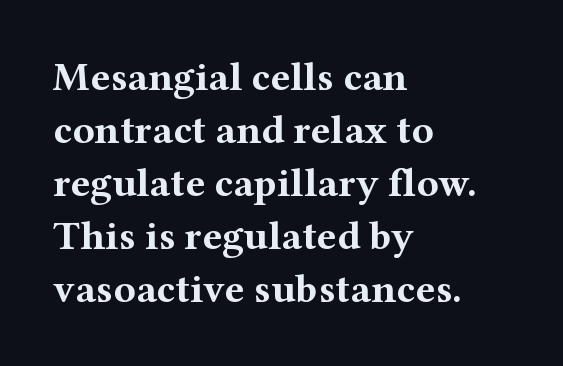
The image shows 41 px bold, wide serif type, upright; set left-aligned, normal line spacing (1.29x), normal letter spacing, not underlined; medium stroke contrast and a medium x-height.
